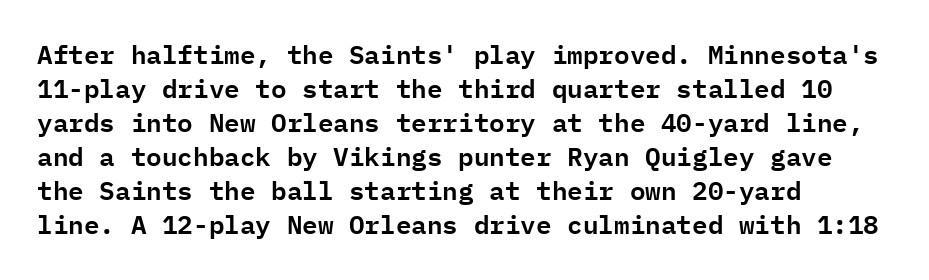
The image shows 26 px text type, upright; set left-aligned, normal line spacing (1.31x), normal letter spacing, not underlined.
